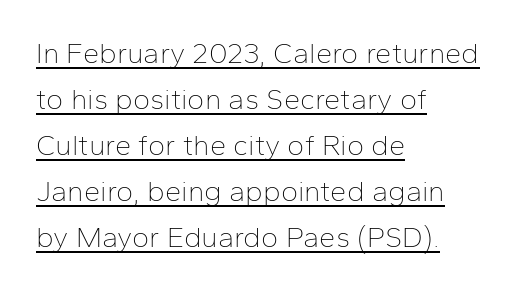
The image shows 29 px thin sans-serif type, upright; set left-aligned, normal line spacing (1.59x), normal letter spacing, underlined; low stroke contrast and a medium x-height.
